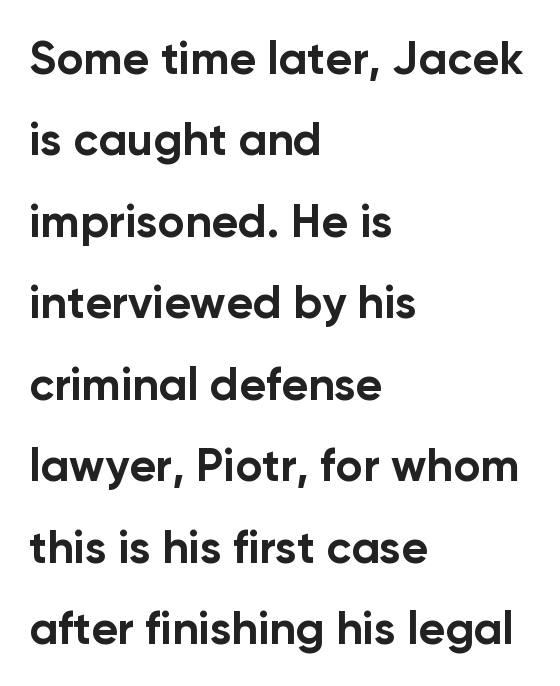
On the weight axis this lands at bold, roughly 700. Check where the strokes stop: nothing finishes them off — pure sans. Upright lettering throughout. The lines in this sample share a left origin and differ only in where they stop. This sample uses plain, unmodified letter spacing. Has an underline been added? It has not.
